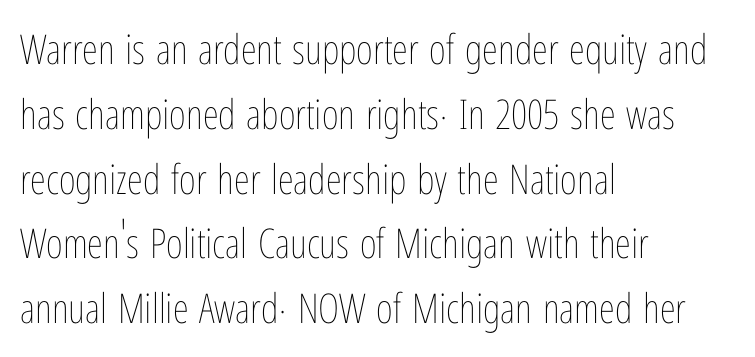
The image shows 41 px thin, condensed type, upright; set left-aligned, normal line spacing (1.58x), normal letter spacing, not underlined; low stroke contrast and a medium x-height.
